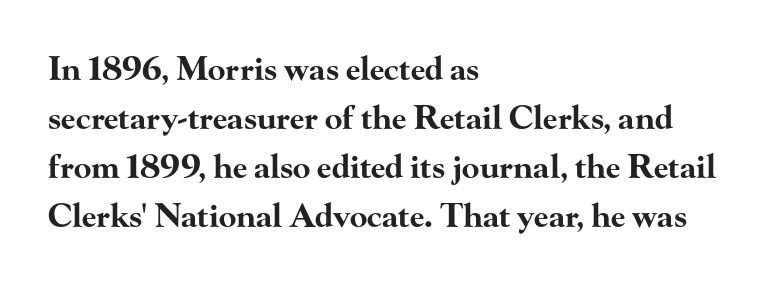
Quick note: not italic, upright. Classification — serif. Nothing unusual about the tracking: characters are spaced as the font intends. Character widths vary here, with narrow letters taking less room than wide ones. Descenders hang freely into open space. Left-aligned paragraph, ragged on the right.
